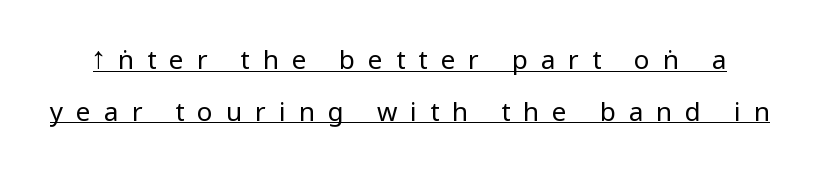
Q: Is the text bold? A: No.
Q: Is the text italic (slanted)? A: No, it is upright.
Q: Is the text underlined? A: Yes.
Q: Is the spacing between letters normal or unusually wide? A: Unusually wide.
Q: Is the spacing between lines tight, normal or loose? A: Loose.
